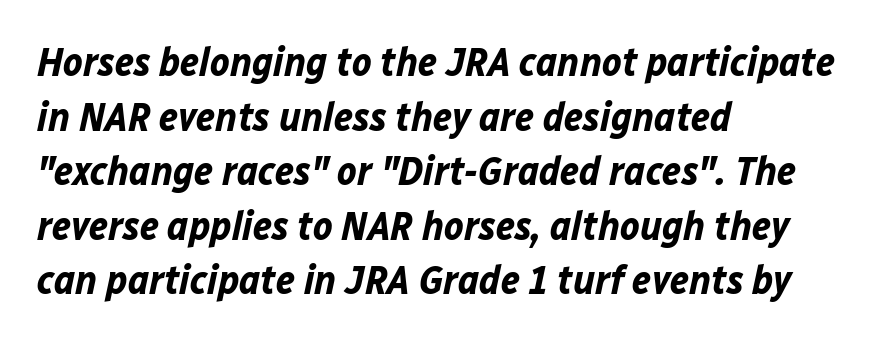
The image shows 41 px bold type, italic (leaning right); set left-aligned, normal line spacing (1.33x), normal letter spacing, not underlined; low stroke contrast and a medium x-height.
